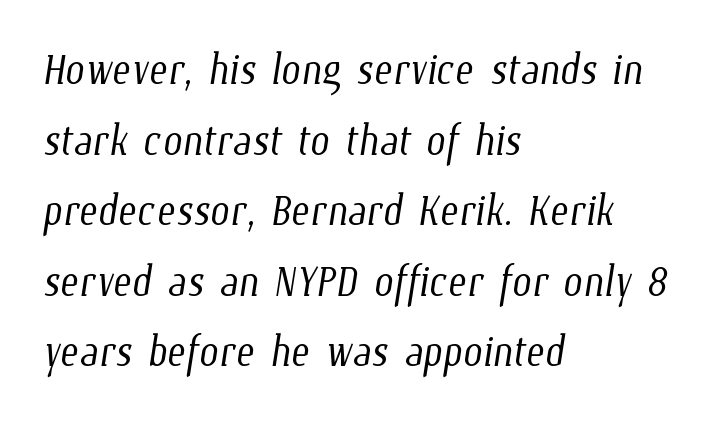
{"bold": "no", "weight": "light", "width": "condensed", "stroke_contrast": "low", "x_height": "medium", "monospaced": "no", "underline": "no", "align": "left", "line_spacing": "normal", "line_spacing_ratio": 1.26, "letter_spacing": "normal", "letter_spacing_em": 0.0, "glyph_px": 56}
